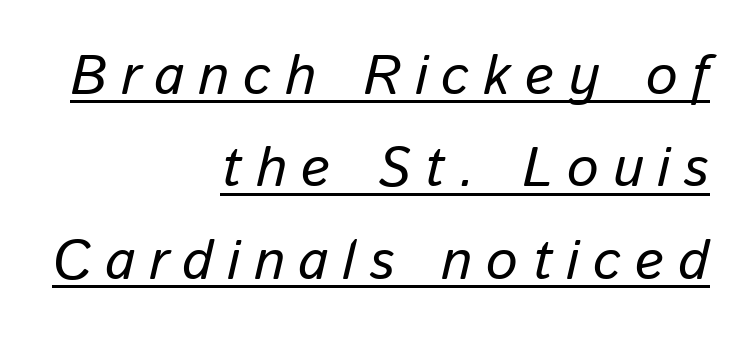
The image shows 56 px text type, italic (leaning right); set right-aligned, normal line spacing (1.65x), unusually wide letter spacing (+0.25 em), underlined; low stroke contrast and a medium x-height.
